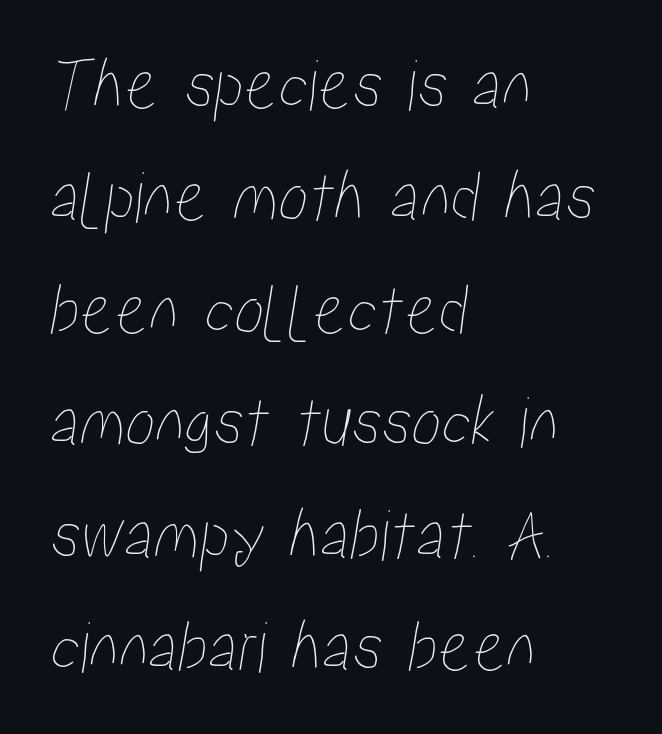
The typesetter chose a ragged-right arrangement here. Nobody touched the tracking dial on this one. Character widths vary here, with narrow letters taking less room than wide ones. Anything drawn beneath the words? Only blank space. The vertical gap from one line to the next is medium.
